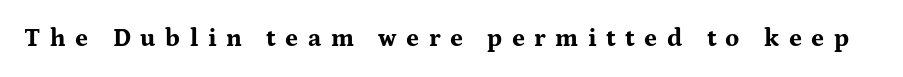
{"italic": "no", "bold": "yes", "underline": "no", "letter_spacing": "wide", "letter_spacing_em": 0.38, "glyph_px": 25}
